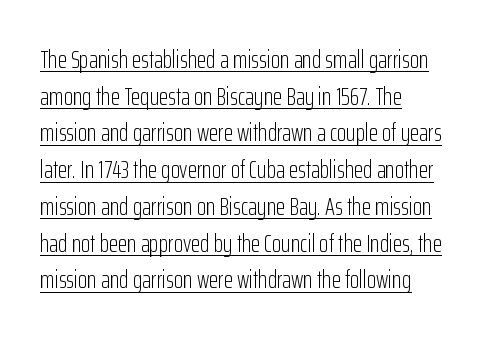
Somebody hit Ctrl+U on this one — the words are underlined. Characters remain perfectly vertical along every line. Reading down the block, your eye returns to a fixed left position each line. The letters sit at their default tracking, neither squeezed nor spread. Summary of vertical rhythm: regular, with standard interline spacing. Stroke mass is kept to a normal reading level or below.
